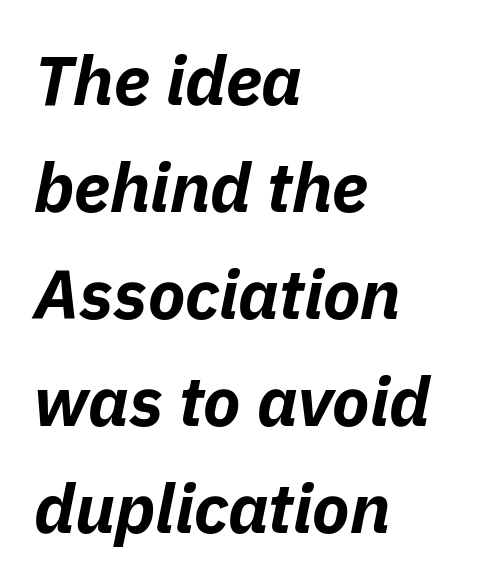
Letter spacing: default. It's the slanting kind of type. Visually the block forms a straight wall on the left and a jagged coastline on the right. You could not count columns in this text — the font is proportionally spaced.
